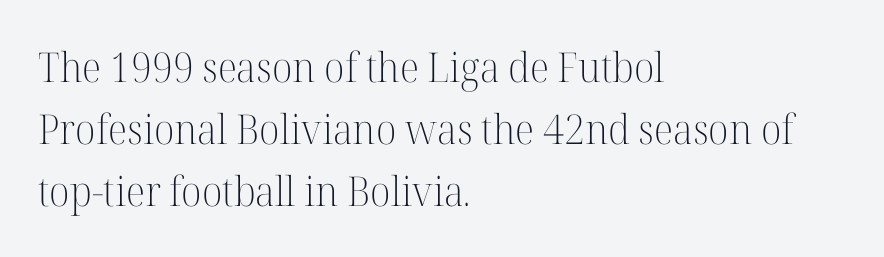
The image shows 41 px light serif type, upright; set left-aligned, normal line spacing (1.51x), normal letter spacing, not underlined; high stroke contrast and a medium x-height.
